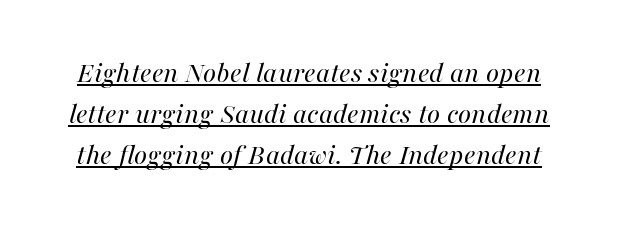
A quiet, ordinary-to-light weight characterises the typeface. The passage shown stacks its lines at a standard gap. This sample uses an oblique cut, with every glyph tilted off the vertical. Between one letter and the next there's only the usual sliver of space.
